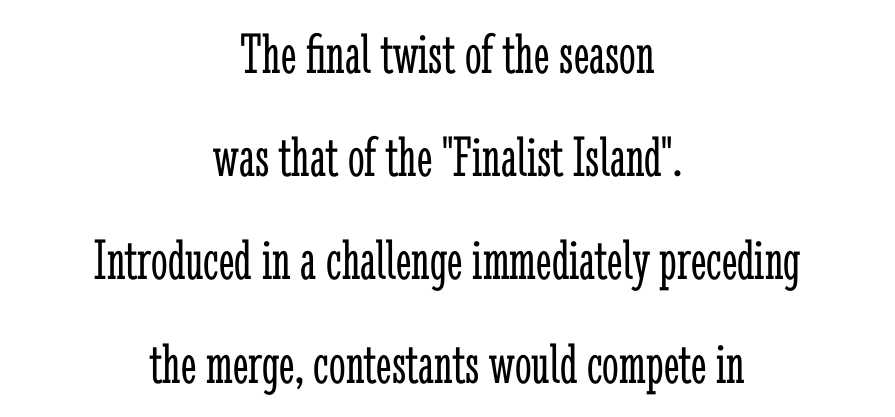
Does the lettering tilt? It doesn't — this is upright. Nobody touched the tracking dial on this one. A serif font was chosen for this passage. The string is rendered with underlining switched off. In CSS terms this would be text-align: center.
